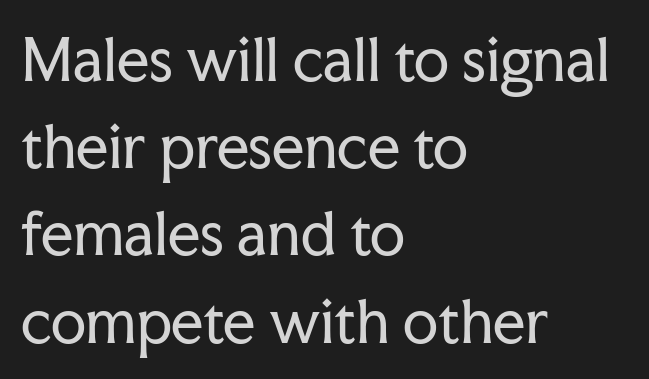
Lines of text with bare space underneath. Typographically, this falls in the serif category. Glyph-to-glyph distance matches everyday printed text. Compared with a typical body face, this is equally light or lighter still. Upright lettering throughout. These lines are rendered in a variable-pitch font.
